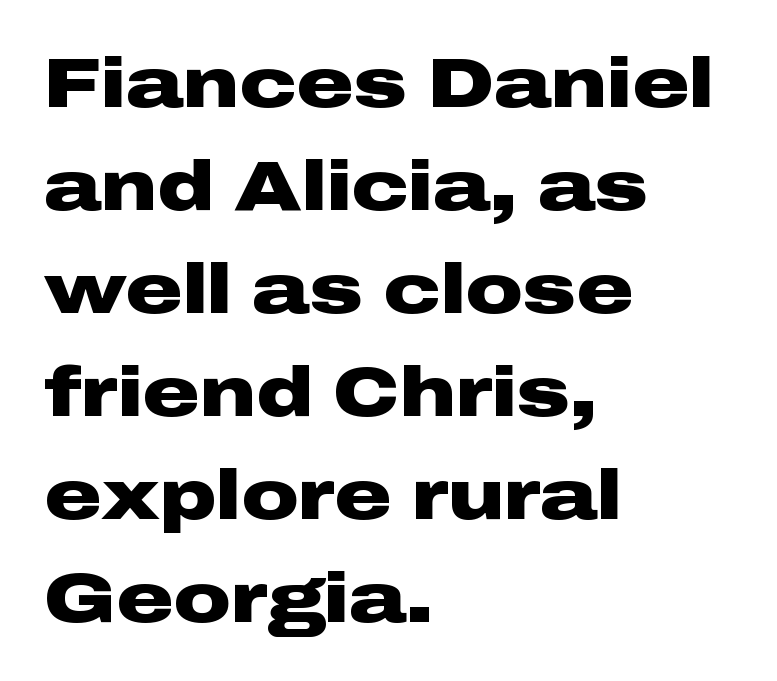
{"serif": "no", "italic": "no", "bold": "yes", "weight": "heavy", "width": "wide", "stroke_contrast": "low", "x_height": "medium", "monospaced": "no", "underline": "no", "align": "left", "line_spacing": "normal", "line_spacing_ratio": 1.45, "letter_spacing": "normal", "letter_spacing_em": 0.0, "glyph_px": 71}
